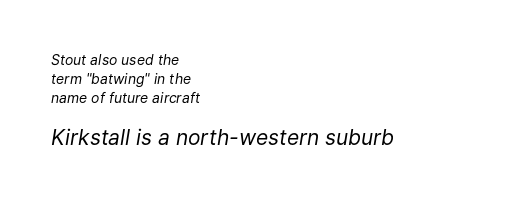
The image shows 21 px text type, italic (leaning right); set left-aligned, normal line spacing (1.34x), normal letter spacing, not underlined; the second (bottom) block is 1.5x larger.
